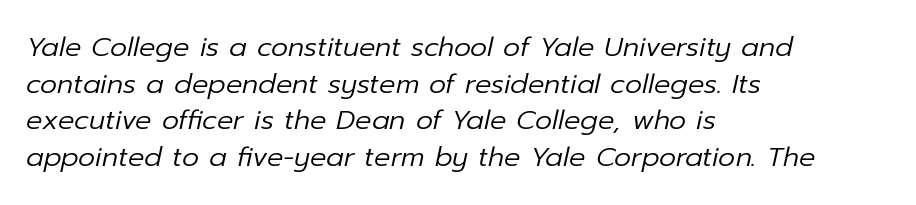
Q: Is the text bold? A: No.
Q: Is the text italic (slanted)? A: Yes, it leans right by about 12 degrees.
Q: Is the text underlined? A: No.
Q: How is the paragraph aligned? A: Left-aligned.
Q: Is the spacing between letters normal or unusually wide? A: Normal.
Q: Is the spacing between lines tight, normal or loose? A: Normal.
